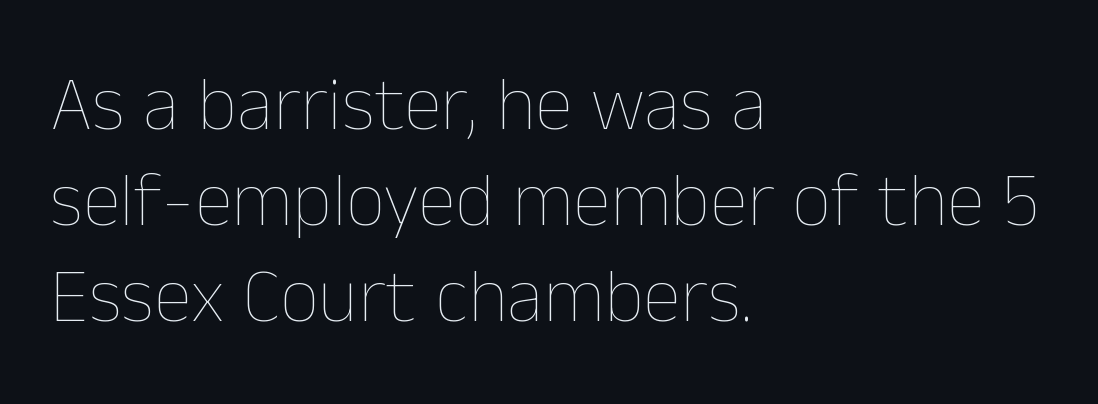
Q: Is the text bold? A: No.
Q: Is the text italic (slanted)? A: No, it is upright.
Q: Is the text underlined? A: No.
Q: How is the paragraph aligned? A: Left-aligned.
Q: Is the spacing between letters normal or unusually wide? A: Normal.
Q: Is the spacing between lines tight, normal or loose? A: Normal.
Q: Width (condensed, normal, or wide)? A: Normal.
Q: Stroke contrast? A: Low.
Q: x-height? A: Medium.
Q: Monospaced? A: No.
